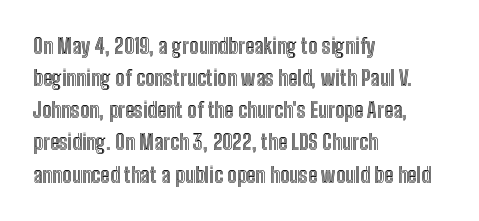
Q: Is the text italic (slanted)? A: No, it is upright.
Q: Is the text underlined? A: No.
Q: How is the paragraph aligned? A: Left-aligned.
Q: Is the spacing between letters normal or unusually wide? A: Normal.
Q: Is the spacing between lines tight, normal or loose? A: Normal.
